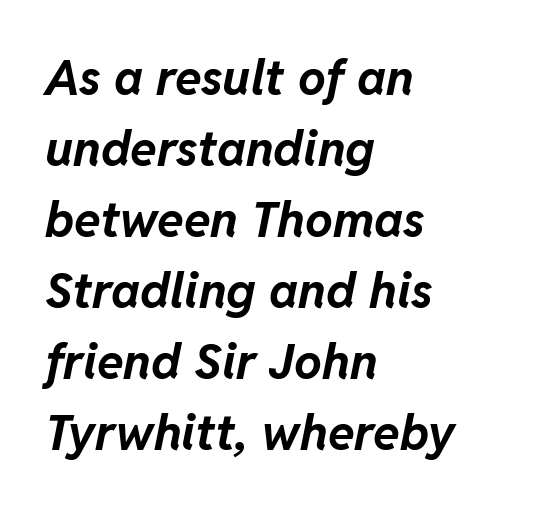
Q: Is the text bold? A: Yes.
Q: Is the text italic (slanted)? A: Yes, it leans right by about 11 degrees.
Q: Is the text underlined? A: No.
Q: How is the paragraph aligned? A: Left-aligned.
Q: Is the spacing between letters normal or unusually wide? A: Normal.
Q: Is the spacing between lines tight, normal or loose? A: Normal.
Q: Width (condensed, normal, or wide)? A: Normal.
Q: Stroke contrast? A: Low.
Q: x-height? A: Medium.
Q: Monospaced? A: No.
